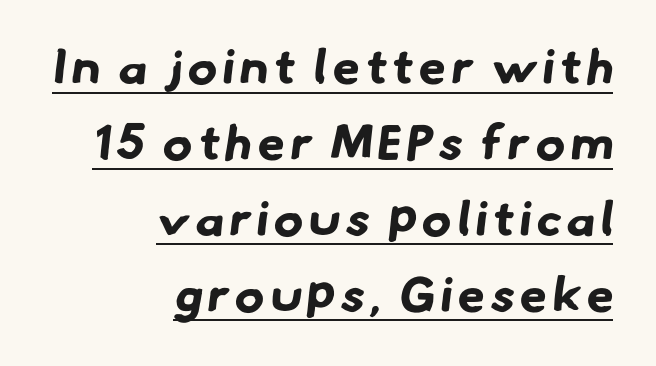
{"serif": "no", "bold": "yes", "weight": "bold", "width": "normal", "stroke_contrast": "low", "x_height": "small", "monospaced": "no", "underline": "yes", "align": "right", "line_spacing": "normal", "line_spacing_ratio": 1.55, "glyph_px": 49}
